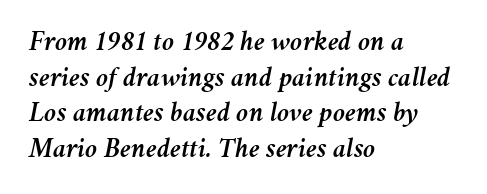
Q: Is the text italic (slanted)? A: Yes, it leans right by about 11 degrees.
Q: Is the text underlined? A: No.
Q: How is the paragraph aligned? A: Left-aligned.
Q: Is the spacing between letters normal or unusually wide? A: Normal.
Q: Is the spacing between lines tight, normal or loose? A: Normal.
Q: Width (condensed, normal, or wide)? A: Normal.
Q: Stroke contrast? A: Medium.
Q: x-height? A: Medium.
Q: Monospaced? A: No.
